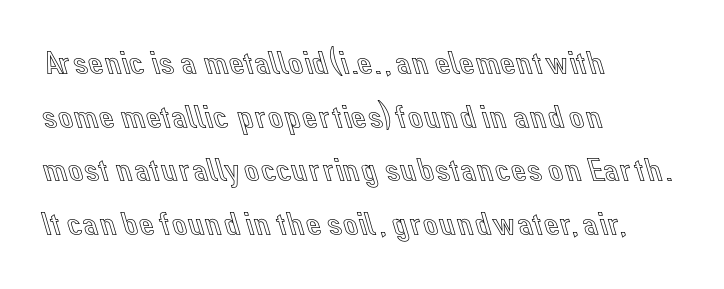
Q: Is the text italic (slanted)? A: Yes.
Q: Is the text underlined? A: No.
Q: How is the paragraph aligned? A: Left-aligned.
Q: Is the spacing between letters normal or unusually wide? A: Normal.
Q: Is the spacing between lines tight, normal or loose? A: Normal.
Q: Width (condensed, normal, or wide)? A: Normal.
Q: x-height? A: Medium.
Q: Monospaced? A: No.
